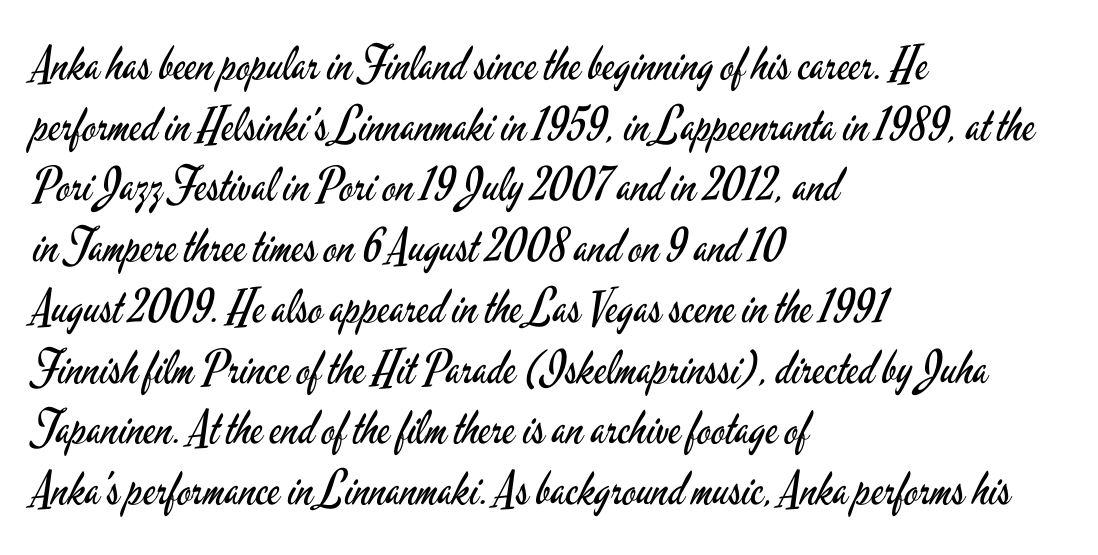
The image shows 46 px regular-weight, condensed sans-serif type; set left-aligned, normal line spacing (1.32x), normal letter spacing, not underlined; low stroke contrast and a small x-height.
